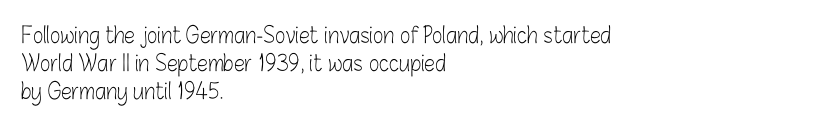
The image shows 22 px text type, upright; set left-aligned, normal line spacing (1.27x), normal letter spacing, not underlined.
